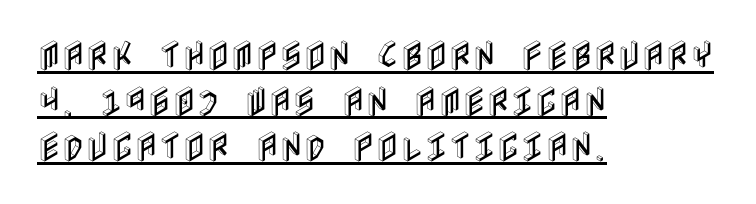
The type is set solid horizontally, with unmodified tracking. In terms of posture, this sample is upright. Typeset ragged right — the left edge is the straight one. A typographer would call this underscored text. This sample keeps an unexceptional amount of space between lines.
